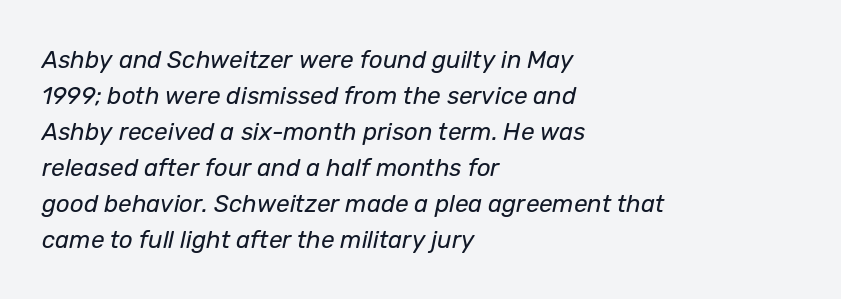
The image shows 24 px text type, italic (leaning right); set left-aligned, normal line spacing (1.5x), normal letter spacing, not underlined.
